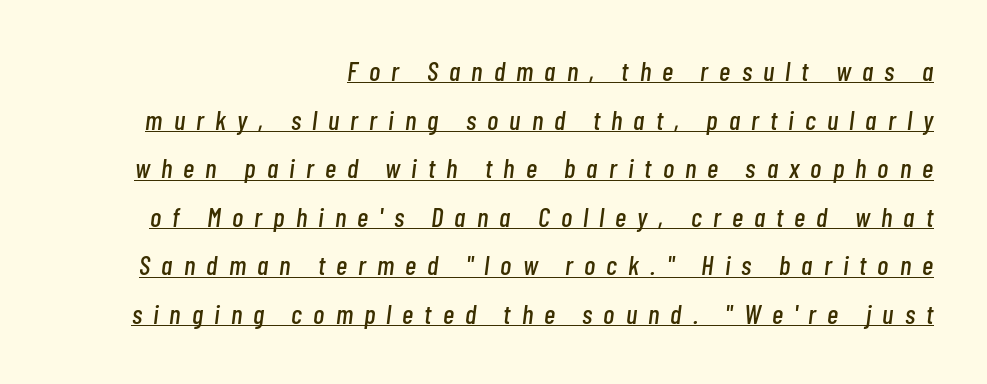
{"italic": "yes", "lean": "right", "slant_degrees": 7, "underline": "yes", "align": "right", "line_spacing_ratio": 1.8, "letter_spacing": "wide", "letter_spacing_em": 0.41, "glyph_px": 27}
